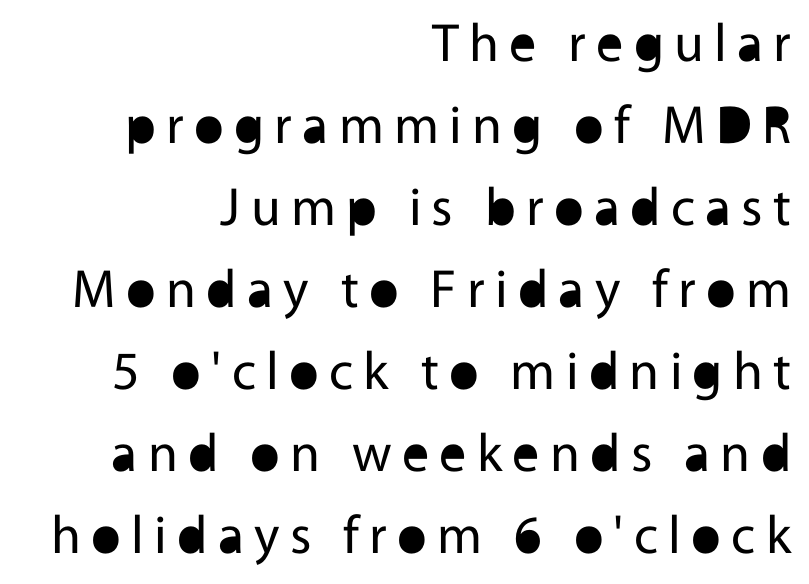
The image shows 54 px regular-weight sans-serif type, upright; set right-aligned, normal line spacing (1.52x), not underlined; a medium x-height.
